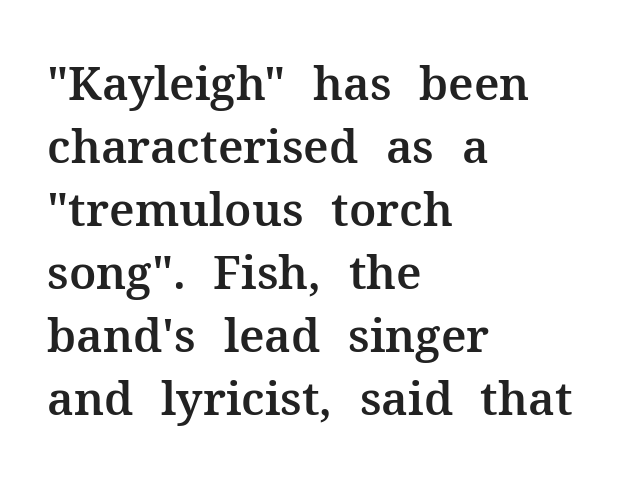
Horizontal alignment here is leftward, the default for most running prose. The face used here is seriffed, in the tradition of book romans. Here the designer chose a conventional face with non-uniform glyph widths. The face used here is rendered with its standard letterfit.
